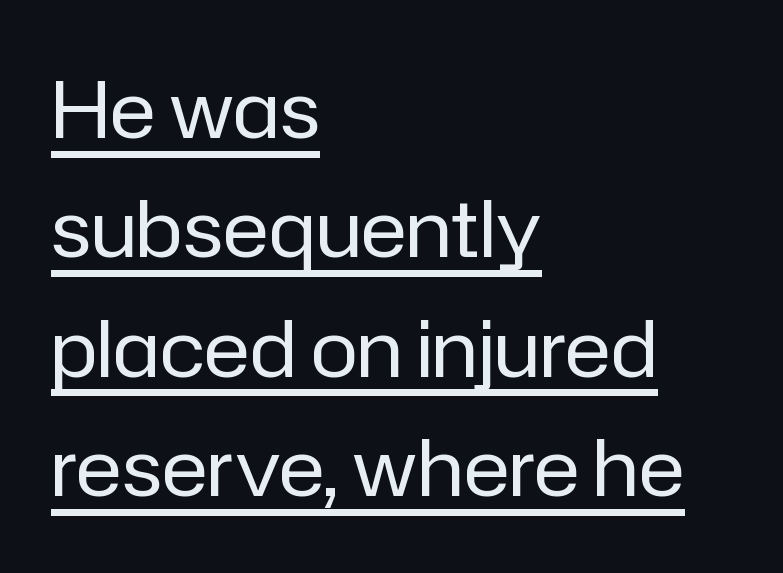
Q: Is the text bold? A: No.
Q: Is the text italic (slanted)? A: No, it is upright.
Q: Is the typeface a serif or a sans-serif typeface? A: Sans-serif.
Q: Is the text underlined? A: Yes.
Q: How is the paragraph aligned? A: Left-aligned.
Q: Is the spacing between letters normal or unusually wide? A: Normal.
Q: Is the spacing between lines tight, normal or loose? A: Normal.
Q: Width (condensed, normal, or wide)? A: Normal.
Q: Stroke contrast? A: Low.
Q: x-height? A: Medium.
Q: Monospaced? A: No.
